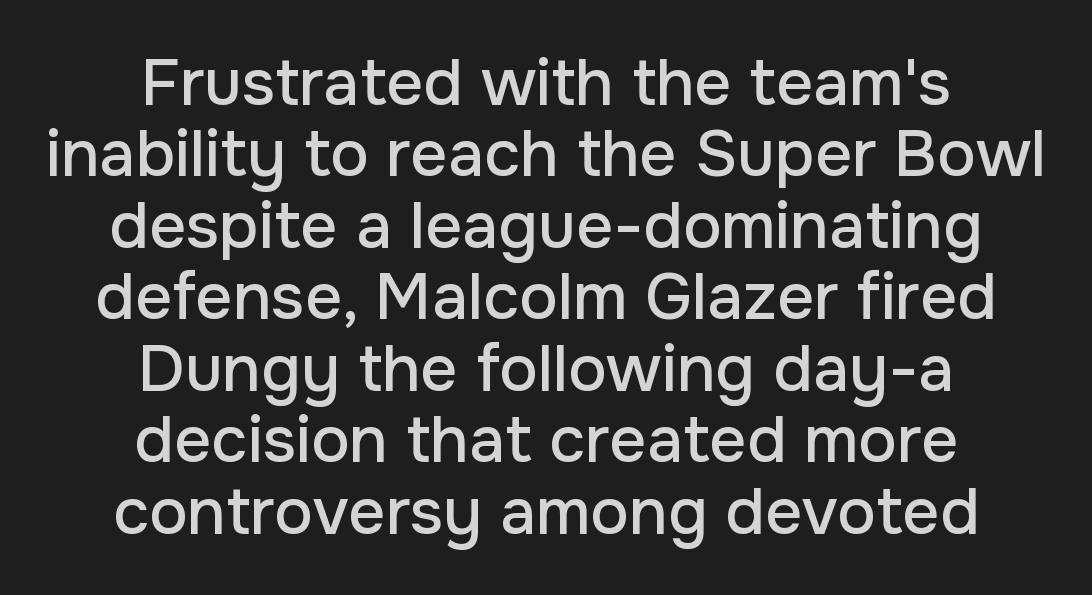
The image shows 65 px sans-serif type, upright; set centered, tight line spacing (1.1x), normal letter spacing, not underlined; low stroke contrast and a medium x-height.
